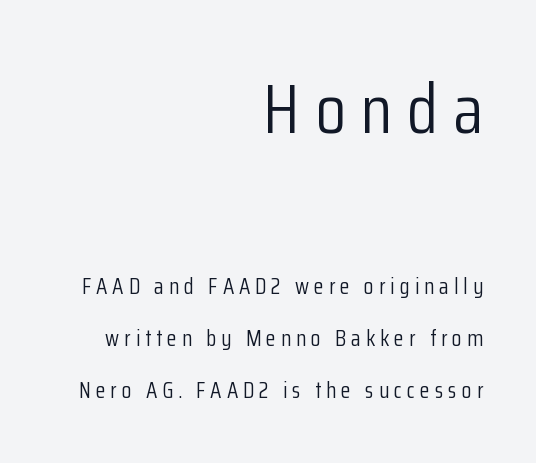
Q: Is the text bold? A: No.
Q: Is the text italic (slanted)? A: No, it is upright.
Q: Is the typeface a serif or a sans-serif typeface? A: Sans-serif.
Q: Is the text underlined? A: No.
Q: How is the paragraph aligned? A: Right-aligned.
Q: Is the spacing between letters normal or unusually wide? A: Unusually wide.
Q: Is the spacing between lines tight, normal or loose? A: Loose.
Q: Which block of text is set in a larger size, the first (top) or the second (bottom)? A: The first (top) one.
Q: Width (condensed, normal, or wide)? A: Condensed.
Q: Stroke contrast? A: Low.
Q: x-height? A: Medium.
Q: Monospaced? A: No.
